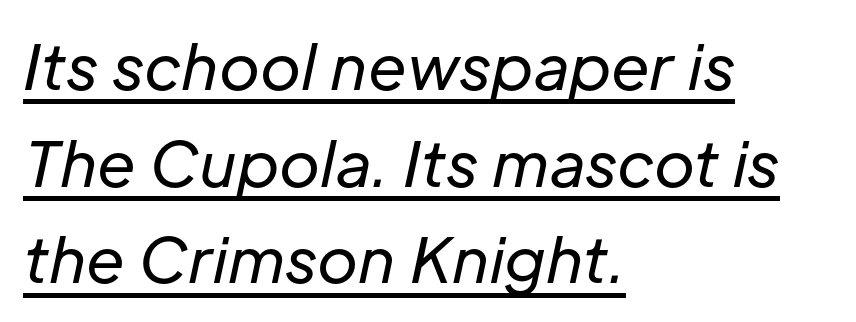
The image shows 62 px regular-weight type, italic (leaning right); set left-aligned, normal line spacing (1.56x), normal letter spacing, underlined; low stroke contrast and a medium x-height.
